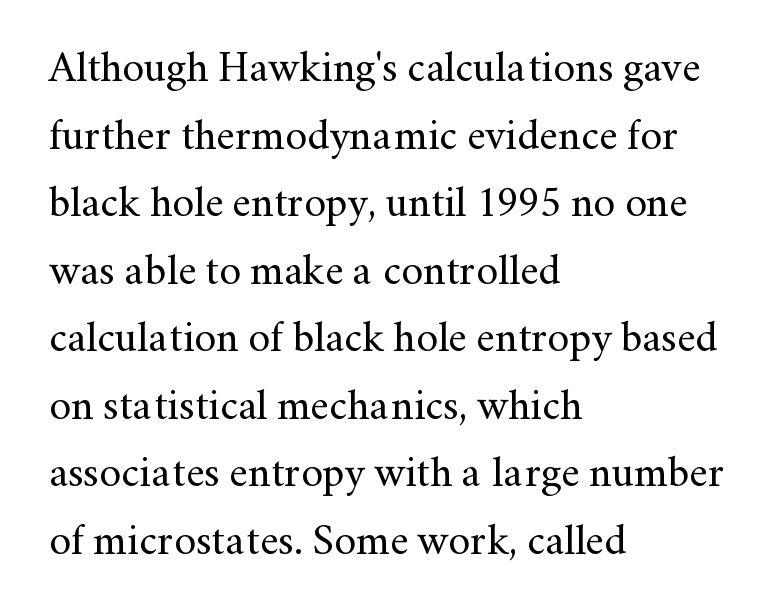
The image shows 43 px regular-weight serif type, upright; set left-aligned, normal line spacing (1.57x), normal letter spacing, not underlined; medium stroke contrast and a small x-height.
